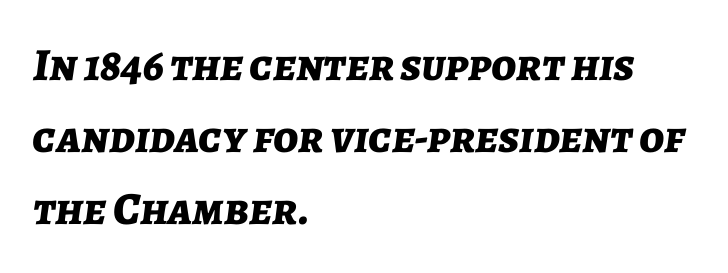
The area under the type is left untouched. This is oblique type, the kind used for emphasis or titles. Standard letterfit; no display-style spreading of the glyphs. The passage shown is emphatically bold. Here the designer chose a conventional face with non-uniform glyph widths. The ragged edge is on the right, which tells us the setting is flush left.
